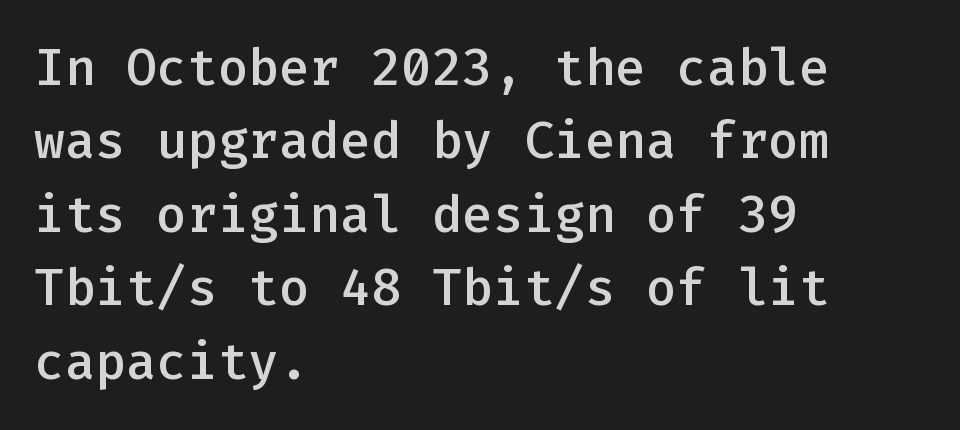
{"serif": "no", "italic": "no", "bold": "semi", "weight": "semibold", "width": "normal", "stroke_contrast": "low", "x_height": "medium", "monospaced": "yes", "underline": "no", "align": "left", "line_spacing": "normal", "line_spacing_ratio": 1.44, "letter_spacing": "normal", "letter_spacing_em": 0.0, "glyph_px": 51}
